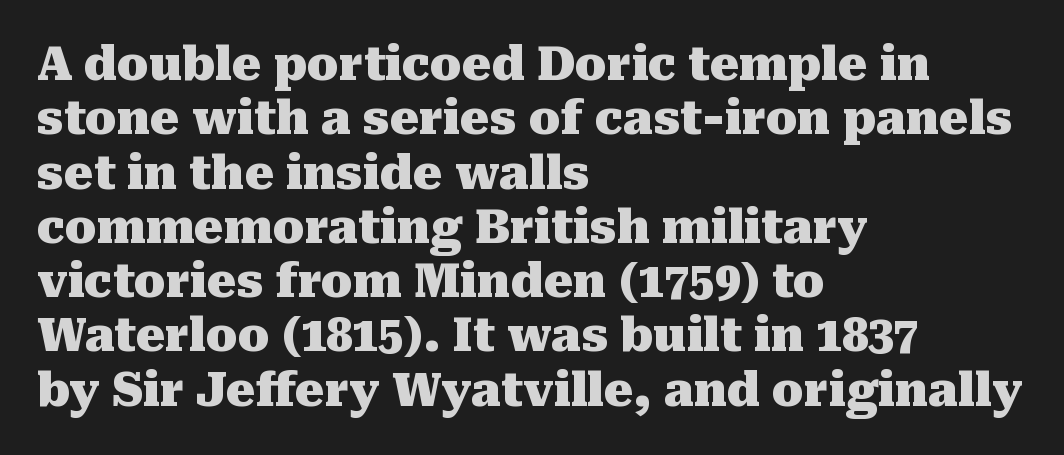
{"serif": "yes", "italic": "no", "bold": "yes", "weight": "heavy", "width": "normal", "stroke_contrast": "medium", "x_height": "medium", "monospaced": "no", "underline": "no", "align": "left", "line_spacing_ratio": 1.18, "letter_spacing": "normal", "letter_spacing_em": 0.0, "glyph_px": 46}
